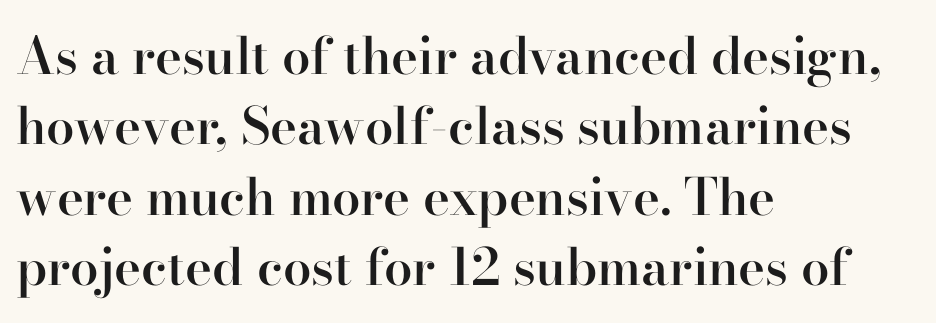
The image shows 51 px semibold serif type, upright; set left-aligned, normal line spacing (1.38x), normal letter spacing, not underlined; high stroke contrast and a small x-height.
